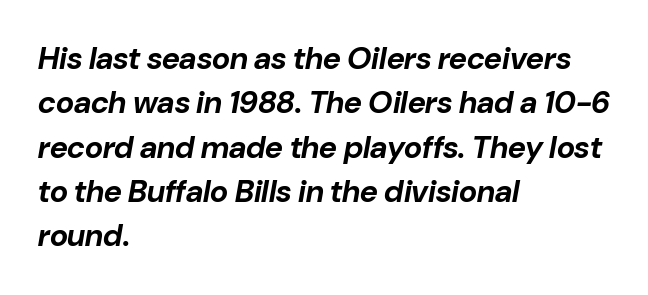
The image shows 31 px bold type, italic (leaning right); set left-aligned, normal line spacing (1.43x), normal letter spacing, not underlined; low stroke contrast and a medium x-height.
